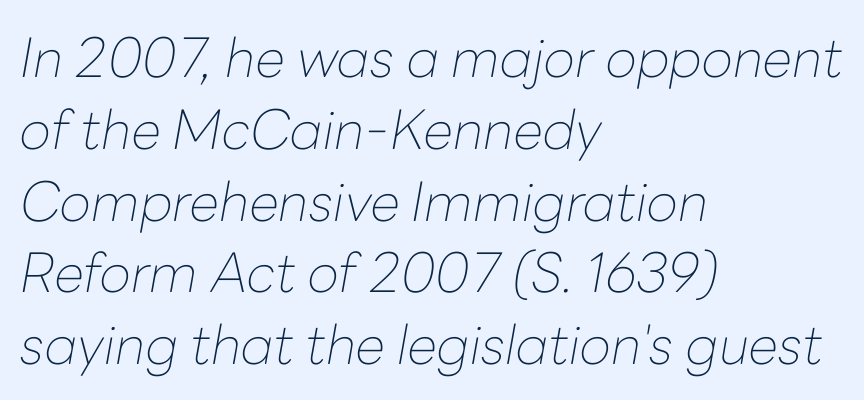
Students, note that the glyphs here touch the page at normal intervals. Compared with typical paragraphs, the rows here are spaced about the same. Type without underlining. It's the slanting kind of type. The face used here is proportionally spaced, like ordinary book or web type.
